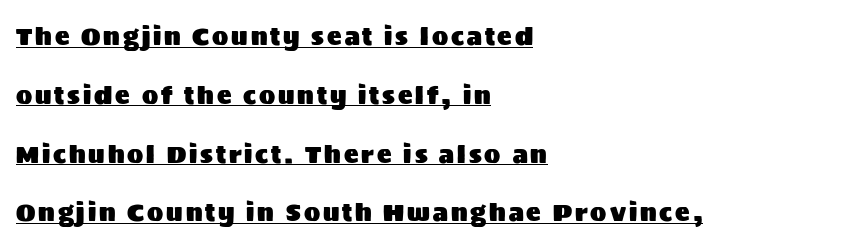
Posture: upright roman. The designer dialed line spacing up above the default. Somebody hit Ctrl+U on this one — the words are underlined. Caption: multi-line text, flush left, ragged right.
